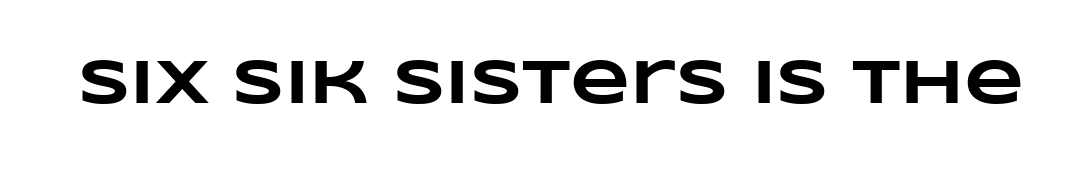
Q: Is the text bold? A: Yes.
Q: Is the text underlined? A: No.
Q: Is the spacing between letters normal or unusually wide? A: Normal.
Q: Width (condensed, normal, or wide)? A: Wide.
Q: Stroke contrast? A: Low.
Q: x-height? A: Large.
Q: Monospaced? A: No.
